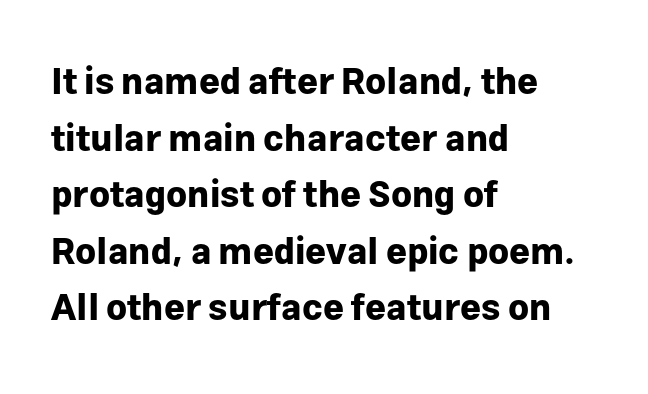
{"serif": "no", "italic": "no", "bold": "yes", "weight": "bold", "width": "normal", "stroke_contrast": "low", "x_height": "medium", "monospaced": "no", "underline": "no", "align": "left", "line_spacing": "normal", "line_spacing_ratio": 1.57, "letter_spacing": "normal", "letter_spacing_em": 0.0, "glyph_px": 36}
